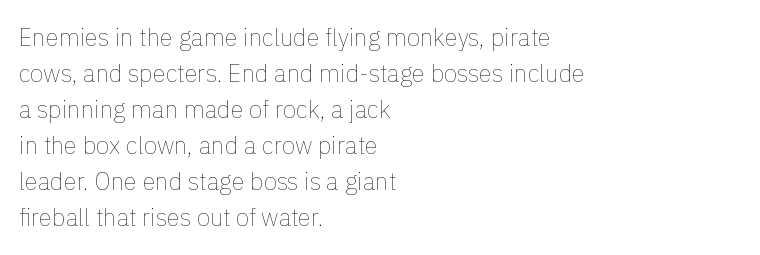
Q: Is the text bold? A: No.
Q: Is the text italic (slanted)? A: No, it is upright.
Q: Is the text underlined? A: No.
Q: How is the paragraph aligned? A: Left-aligned.
Q: Is the spacing between letters normal or unusually wide? A: Normal.
Q: Is the spacing between lines tight, normal or loose? A: Normal.
